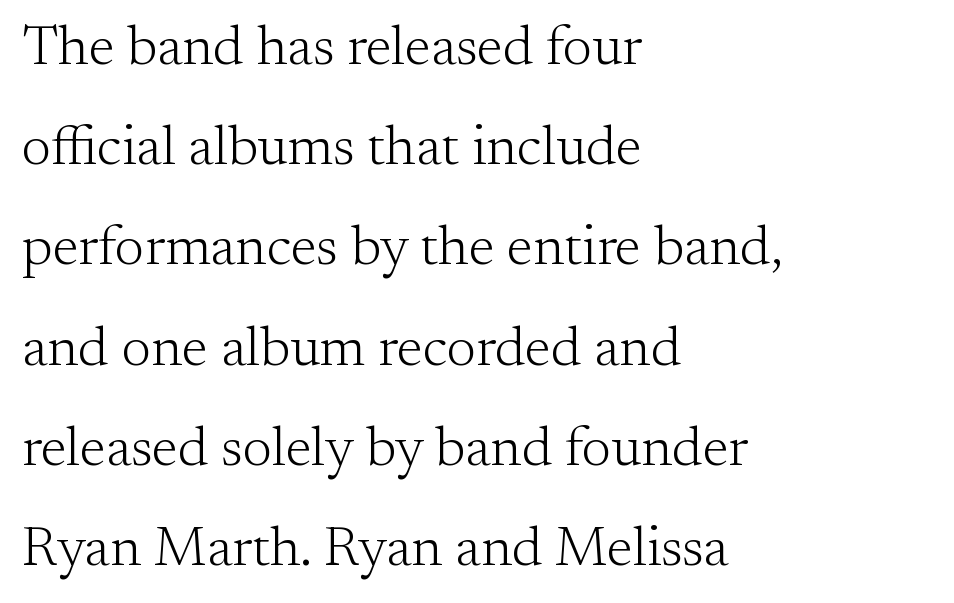
The strokes carry an ordinary text weight at most. Line starts are locked; line ends wander. Little horizontal feet cap the strokes, marking this as serif type. The tracking reads as untouched default to a designer's eye. Posture: straight, roman, zero tilt.
